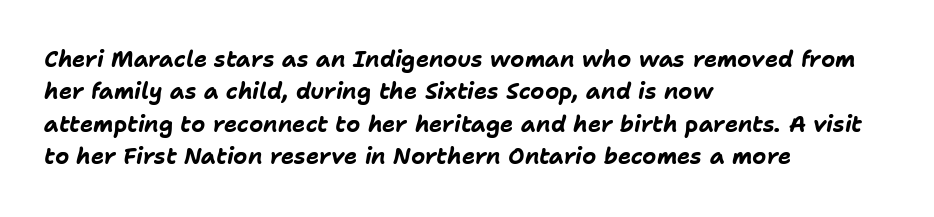
The image shows 22 px bold type, italic (leaning right); set left-aligned, normal line spacing (1.47x), normal letter spacing, not underlined.
